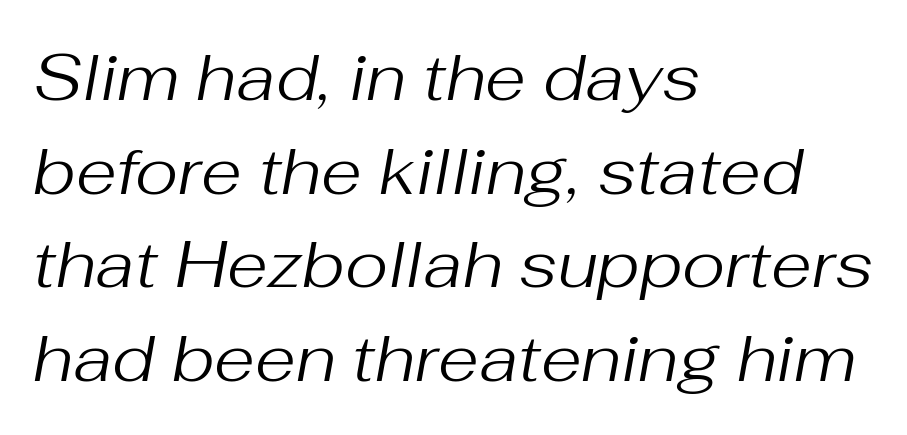
{"italic": "yes", "lean": "right", "slant_degrees": 10, "bold": "no", "weight": "regular", "width": "normal", "stroke_contrast": "medium", "x_height": "medium", "monospaced": "no", "underline": "no", "align": "left", "line_spacing": "normal", "line_spacing_ratio": 1.42, "letter_spacing": "normal", "letter_spacing_em": 0.0, "glyph_px": 66}
